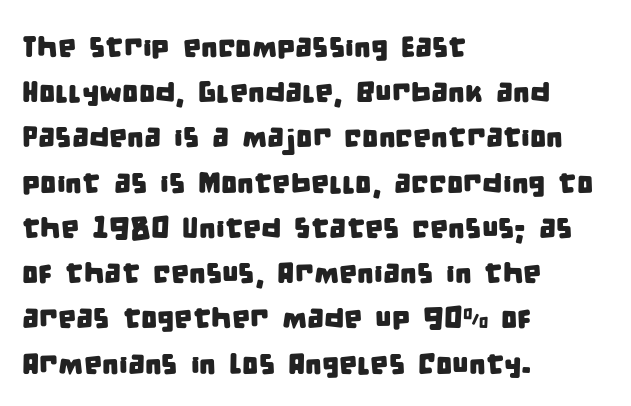
The image shows 29 px condensed sans-serif type; set left-aligned, normal line spacing (1.56x), normal letter spacing, not underlined; low stroke contrast and a large x-height.
